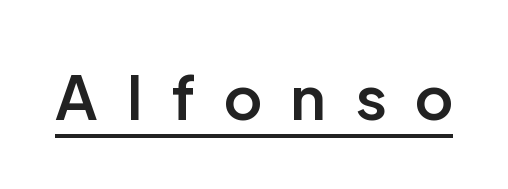
The image shows 60 px semibold sans-serif type, upright; set unusually wide letter spacing (+0.5 em), underlined; low stroke contrast and a medium x-height.
